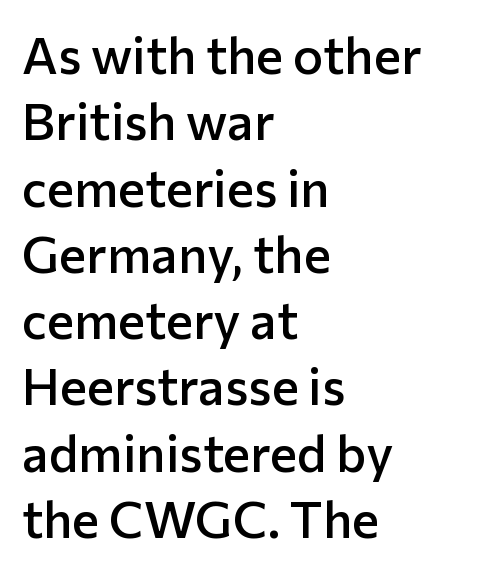
The image shows 51 px semibold sans-serif type, upright; set left-aligned, normal line spacing (1.3x), normal letter spacing, not underlined; low stroke contrast and a medium x-height.
